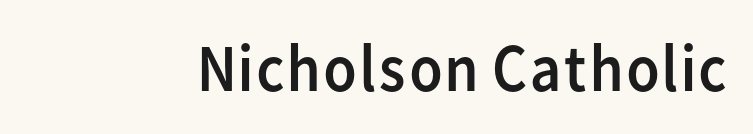
Nothing heavy about these letters — not bold at all. The rendering uses natural spacing where letterforms have individual widths. The characters display no serif detailing; their extremities are plain. There is no visible air inserted between adjacent glyphs. Clear beneath every line of the passage.
